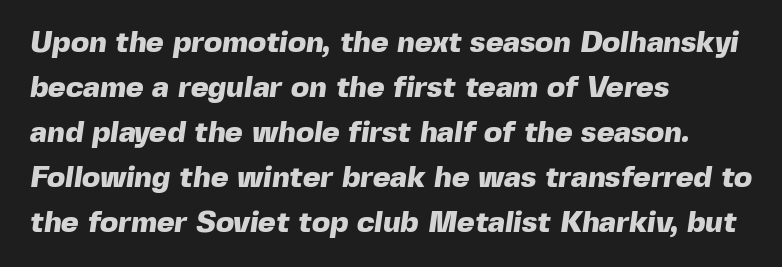
The image shows 30 px heavy sans-serif type; set left-aligned, normal line spacing (1.5x), normal letter spacing, not underlined; a medium x-height.
